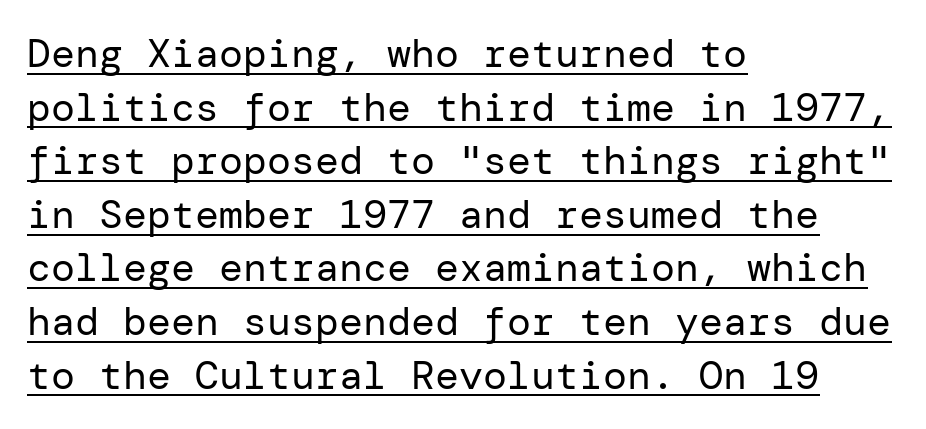
{"serif": "no", "italic": "no", "bold": "no", "weight": "regular", "width": "normal", "stroke_contrast": "low", "x_height": "medium", "underline": "yes", "align": "left", "line_spacing": "normal", "line_spacing_ratio": 1.34, "letter_spacing": "normal", "letter_spacing_em": 0.0, "glyph_px": 40}
